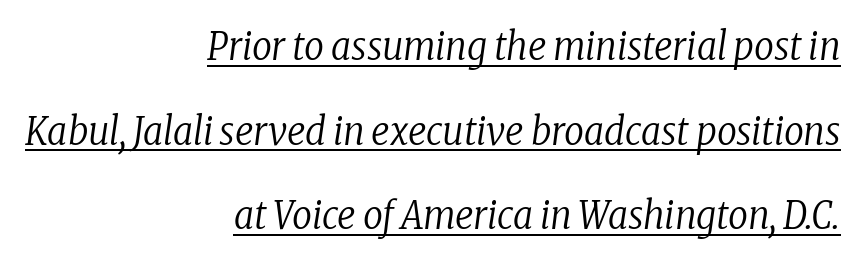
Q: Is the text bold? A: No.
Q: Is the text italic (slanted)? A: Yes, it leans right by about 8 degrees.
Q: Is the typeface a serif or a sans-serif typeface? A: Serif.
Q: Is the text underlined? A: Yes.
Q: How is the paragraph aligned? A: Right-aligned.
Q: Is the spacing between letters normal or unusually wide? A: Normal.
Q: Is the spacing between lines tight, normal or loose? A: Loose.
Q: Width (condensed, normal, or wide)? A: Condensed.
Q: Stroke contrast? A: Low.
Q: x-height? A: Medium.
Q: Monospaced? A: No.
